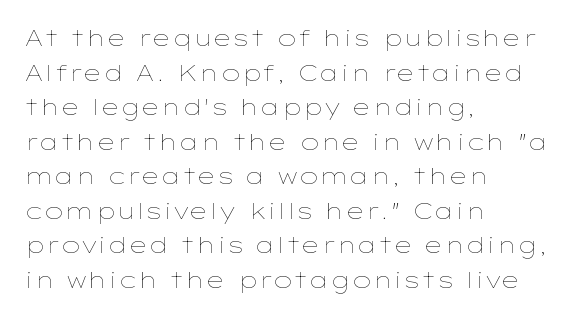
Which margin do the lines hug? The left one — the right edge is uneven. This is roman type, the default non-slanted kind. Summary of vertical rhythm: regular, with standard interline spacing. These glyphs show unthickened strokes, regular width or finer. The rendering keeps characters at their native spacing. The gap between lines stays unmarked.
